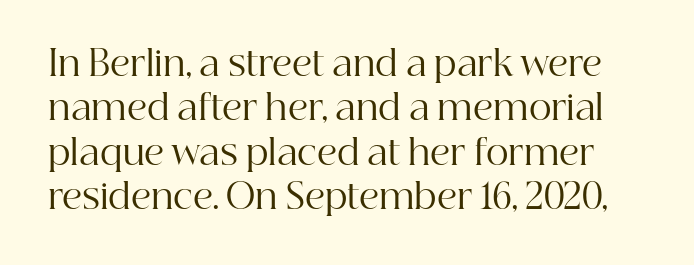
The image shows 35 px regular-weight serif type, upright; set normal line spacing (1.27x), normal letter spacing, not underlined; high stroke contrast and a medium x-height.
